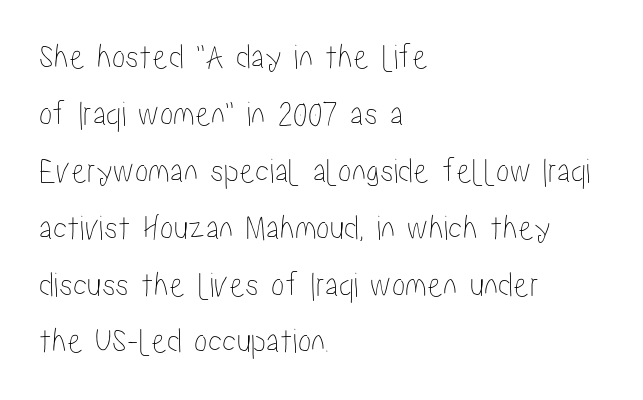
Q: Is the text italic (slanted)? A: No, it is upright.
Q: Is the text underlined? A: No.
Q: How is the paragraph aligned? A: Left-aligned.
Q: Is the spacing between letters normal or unusually wide? A: Normal.
Q: Is the spacing between lines tight, normal or loose? A: Normal.
Q: Width (condensed, normal, or wide)? A: Condensed.
Q: Stroke contrast? A: Low.
Q: x-height? A: Medium.
Q: Monospaced? A: No.
